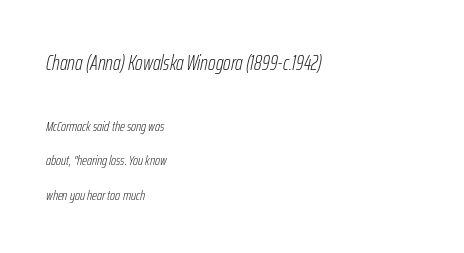
The image shows 21 px text type, italic (leaning right); set left-aligned, loose line spacing (2.47x), normal letter spacing, not underlined; the first (top) block is 1.5x larger.
